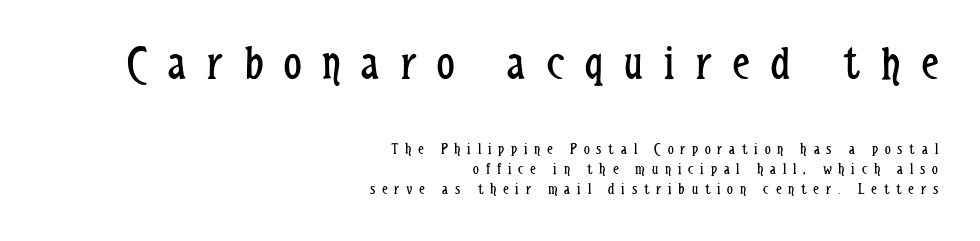
Q: Is the text bold? A: No.
Q: Is the text italic (slanted)? A: No, it is upright.
Q: Is the typeface a serif or a sans-serif typeface? A: Sans-serif.
Q: Is the text underlined? A: No.
Q: How is the paragraph aligned? A: Right-aligned.
Q: Is the spacing between letters normal or unusually wide? A: Unusually wide.
Q: Is the spacing between lines tight, normal or loose? A: Normal.
Q: Which block of text is set in a larger size, the first (top) or the second (bottom)? A: The first (top) one.
Q: Width (condensed, normal, or wide)? A: Condensed.
Q: Stroke contrast? A: Low.
Q: x-height? A: Medium.
Q: Monospaced? A: No.
